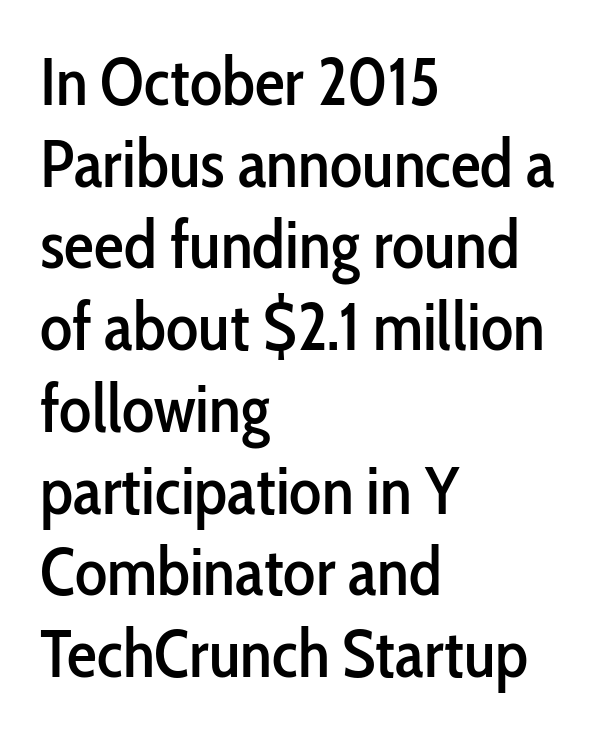
{"serif": "no", "italic": "no", "width": "condensed", "stroke_contrast": "low", "x_height": "medium", "monospaced": "no", "underline": "no", "align": "left", "line_spacing_ratio": 1.22, "letter_spacing": "normal", "letter_spacing_em": 0.0, "glyph_px": 67}
